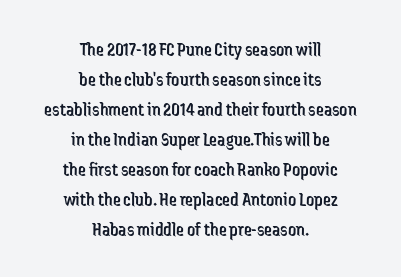
Leading: standard. Each line is balanced around a shared central axis. Compared with typical body copy, the letter spacing here is the same. Honestly, there is no underline to notice here at all. Do the letters lean? They stand straight. Bold? No — there's no thickening of the strokes.
